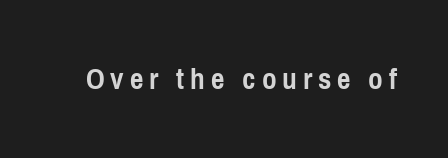
{"serif": "no", "italic": "no", "bold": "yes", "weight": "semibold", "width": "condensed", "stroke_contrast": "low", "x_height": "medium", "monospaced": "no", "underline": "no", "glyph_px": 32}
